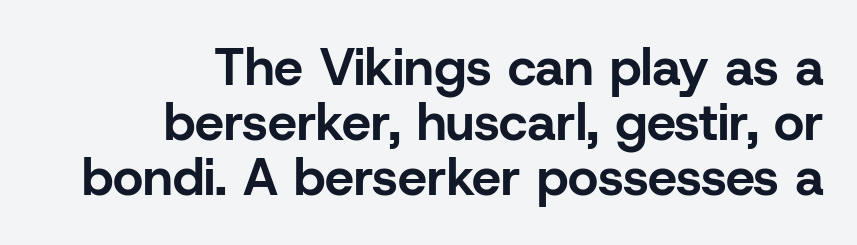
{"serif": "no", "italic": "no", "bold": "yes", "weight": "bold", "width": "normal", "stroke_contrast": "low", "x_height": "medium", "monospaced": "no", "underline": "no", "align": "right", "line_spacing": "tight", "line_spacing_ratio": 1.06, "letter_spacing": "normal", "letter_spacing_em": 0.0, "glyph_px": 52}
